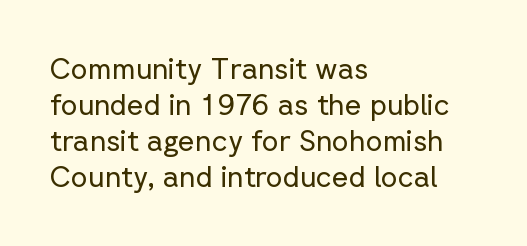
The rendering uses natural spacing where letterforms have individual widths. Any mark beneath the type? The region is blank. Which margin do the lines hug? The left one — the right edge is uneven. You can tell it's not italic because the verticals are truly vertical. These lines are composed in type without serifs.
